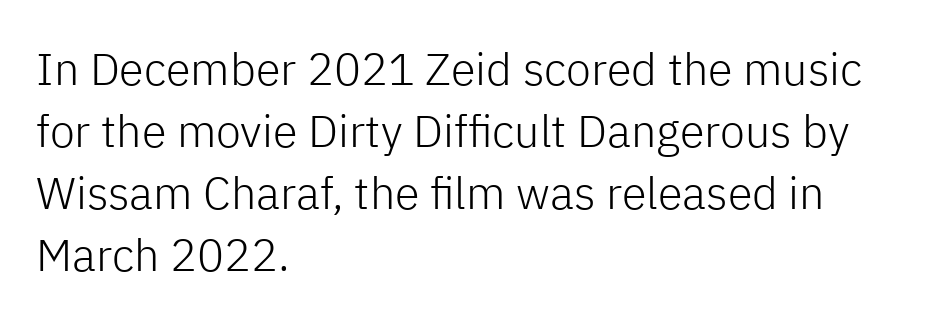
The image shows 45 px light sans-serif type, upright; set left-aligned, normal line spacing (1.38x), normal letter spacing, not underlined; low stroke contrast and a medium x-height.
